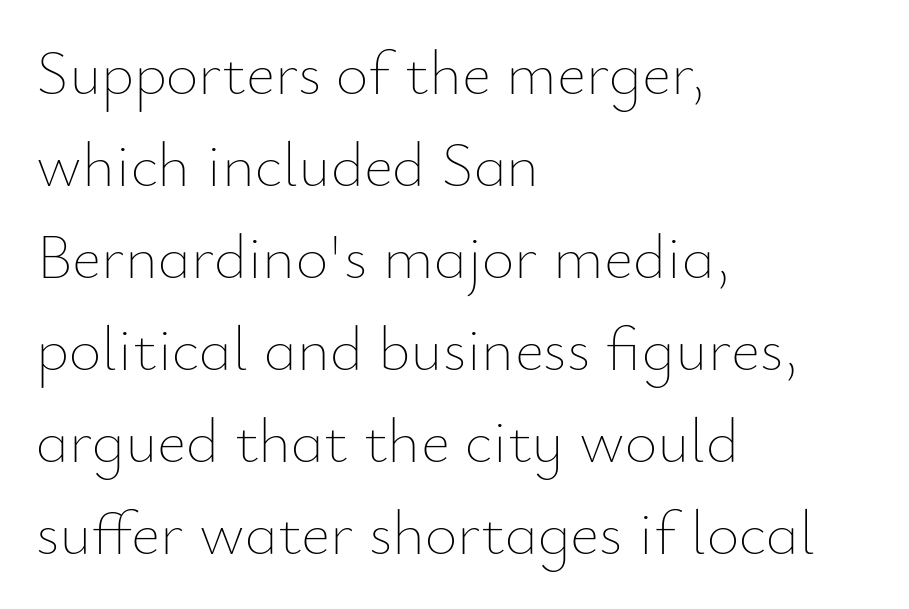
The image shows 63 px thin type, upright; set left-aligned, normal line spacing (1.46x), normal letter spacing, not underlined; low stroke contrast and a small x-height.
